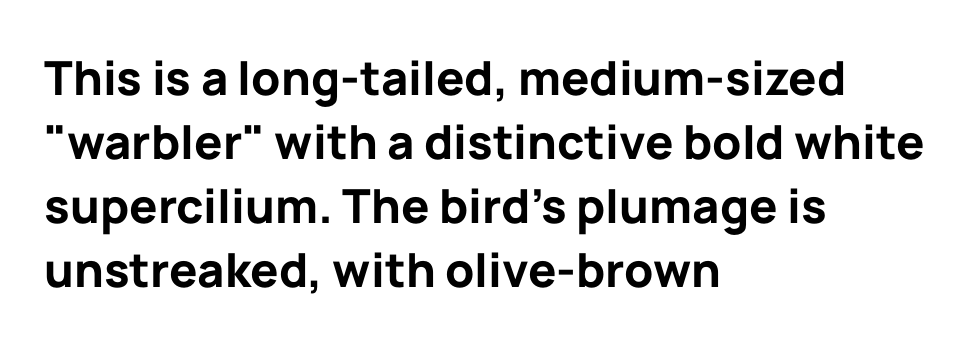
Q: Is the text bold? A: Yes.
Q: Is the text italic (slanted)? A: No, it is upright.
Q: Is the typeface a serif or a sans-serif typeface? A: Sans-serif.
Q: Is the text underlined? A: No.
Q: How is the paragraph aligned? A: Left-aligned.
Q: Is the spacing between letters normal or unusually wide? A: Normal.
Q: Is the spacing between lines tight, normal or loose? A: Normal.
Q: Width (condensed, normal, or wide)? A: Normal.
Q: Stroke contrast? A: Low.
Q: x-height? A: Medium.
Q: Monospaced? A: No.
